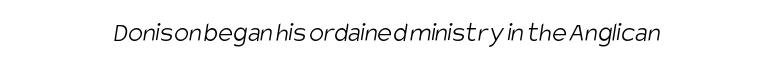
Q: Is the text bold? A: No.
Q: Is the typeface a serif or a sans-serif typeface? A: Sans-serif.
Q: Is the text underlined? A: No.
Q: How is the paragraph aligned? A: Centered.
Q: Is the spacing between letters normal or unusually wide? A: Normal.
Q: Width (condensed, normal, or wide)? A: Condensed.
Q: Stroke contrast? A: Low.
Q: x-height? A: Large.
Q: Monospaced? A: No.
